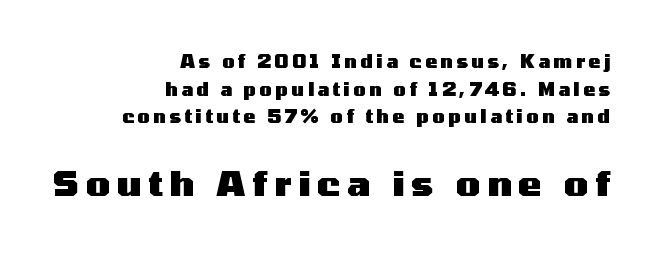
The image shows 35 px heavy, wide sans-serif type, upright; set right-aligned, normal line spacing (1.54x), not underlined; the second (bottom) block is 1.94x larger; medium stroke contrast and a medium x-height.
